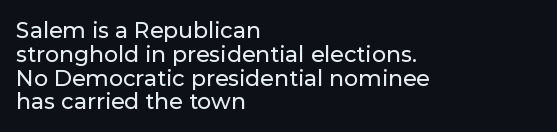
{"italic": "no", "underline": "no", "align": "left", "line_spacing": "tight", "line_spacing_ratio": 1.08, "letter_spacing": "normal", "letter_spacing_em": 0.0, "glyph_px": 22}
